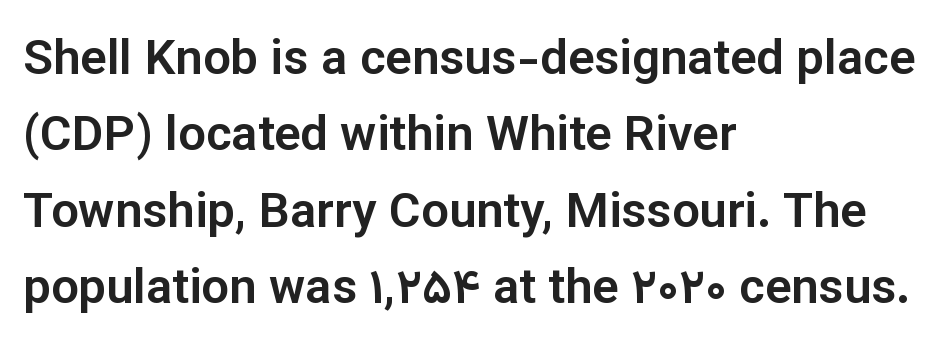
{"serif": "no", "italic": "no", "width": "normal", "stroke_contrast": "low", "x_height": "medium", "monospaced": "no", "underline": "no", "align": "left", "line_spacing": "normal", "line_spacing_ratio": 1.56, "letter_spacing": "normal", "letter_spacing_em": 0.0, "glyph_px": 49}
